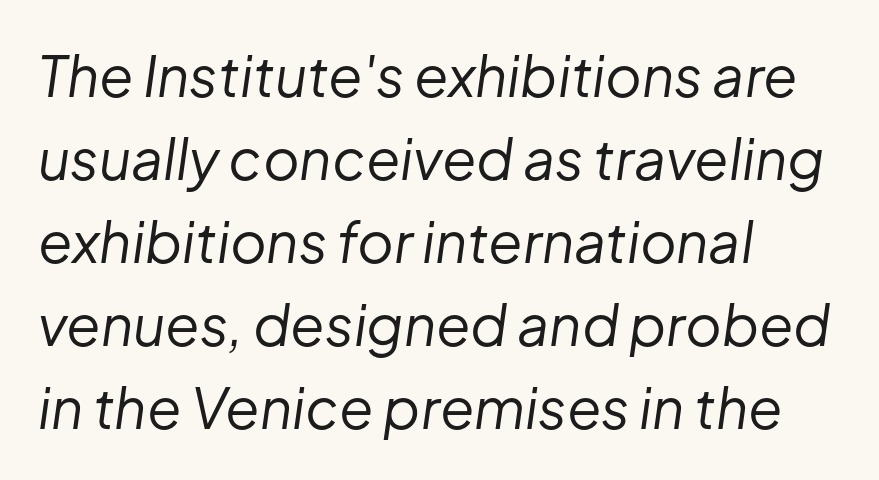
{"italic": "yes", "lean": "right", "slant_degrees": 8, "bold": "no", "weight": "regular", "width": "normal", "stroke_contrast": "low", "x_height": "medium", "monospaced": "no", "underline": "no", "align": "left", "line_spacing": "normal", "line_spacing_ratio": 1.48, "letter_spacing": "normal", "letter_spacing_em": 0.0, "glyph_px": 56}
